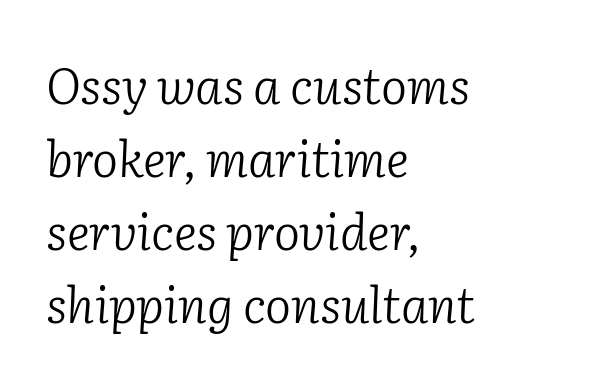
Q: Is the text bold? A: No.
Q: Is the text italic (slanted)? A: Yes, it leans right by about 2 degrees.
Q: Is the typeface a serif or a sans-serif typeface? A: Serif.
Q: Is the text underlined? A: No.
Q: How is the paragraph aligned? A: Left-aligned.
Q: Is the spacing between letters normal or unusually wide? A: Normal.
Q: Is the spacing between lines tight, normal or loose? A: Normal.
Q: Width (condensed, normal, or wide)? A: Normal.
Q: Stroke contrast? A: Low.
Q: x-height? A: Medium.
Q: Monospaced? A: No.
